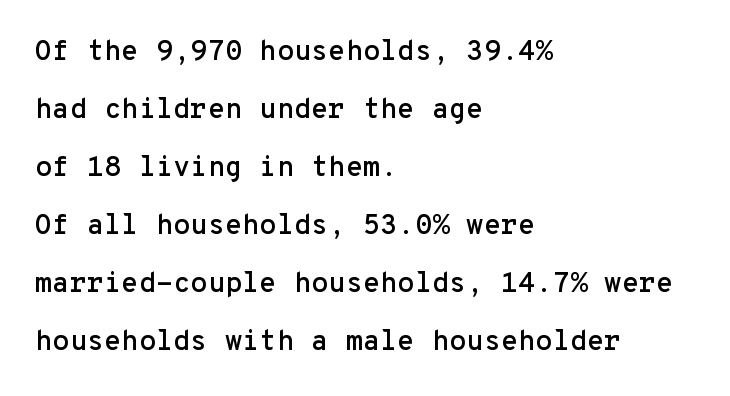
Q: Is the text italic (slanted)? A: No, it is upright.
Q: Is the typeface a serif or a sans-serif typeface? A: Sans-serif.
Q: Is the text underlined? A: No.
Q: How is the paragraph aligned? A: Left-aligned.
Q: Is the spacing between letters normal or unusually wide? A: Normal.
Q: Is the spacing between lines tight, normal or loose? A: Loose.
Q: Width (condensed, normal, or wide)? A: Normal.
Q: Stroke contrast? A: Low.
Q: x-height? A: Medium.
Q: Monospaced? A: Yes.
